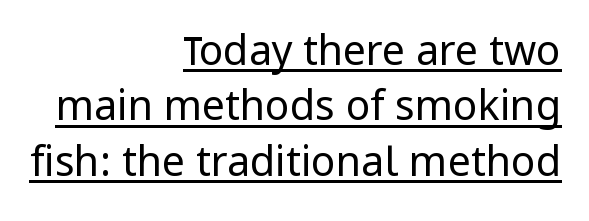
Q: Is the text bold? A: No.
Q: Is the text italic (slanted)? A: No, it is upright.
Q: Is the typeface a serif or a sans-serif typeface? A: Sans-serif.
Q: Is the text underlined? A: Yes.
Q: How is the paragraph aligned? A: Right-aligned.
Q: Is the spacing between letters normal or unusually wide? A: Normal.
Q: Is the spacing between lines tight, normal or loose? A: Normal.
Q: Width (condensed, normal, or wide)? A: Normal.
Q: Stroke contrast? A: Low.
Q: x-height? A: Medium.
Q: Monospaced? A: No.
